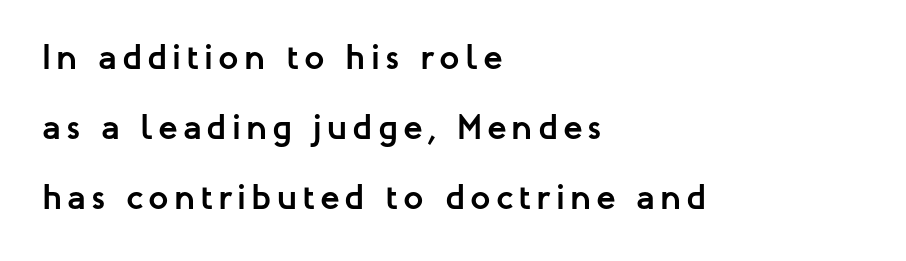
{"serif": "no", "italic": "no", "bold": "yes", "weight": "semibold", "width": "normal", "stroke_contrast": "low", "x_height": "medium", "monospaced": "no", "underline": "no", "align": "left", "line_spacing": "loose", "line_spacing_ratio": 1.95, "glyph_px": 36}
